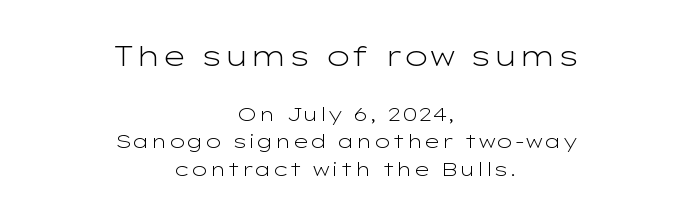
The letters sit at their default tracking, neither squeezed nor spread. A student would call this center alignment; a typographer would say set centered. This is sans-serif lettering, the kind often seen on screens and signage. The font's upright variant was chosen for this text. The more generous point size was reserved for the upper chunk.
